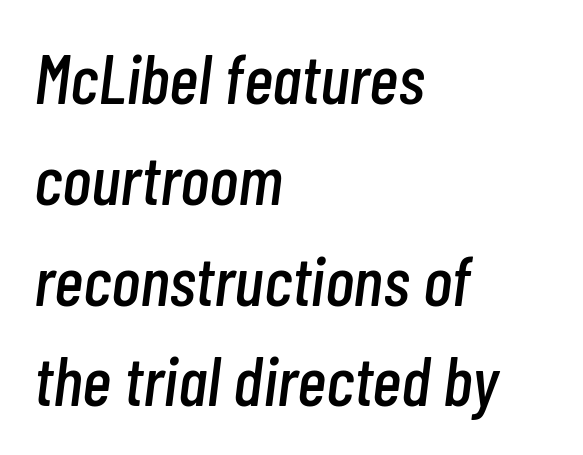
The image shows 70 px condensed type, italic (leaning right); set left-aligned, normal line spacing (1.44x), normal letter spacing, not underlined; low stroke contrast and a medium x-height.
